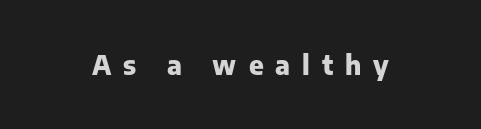
As a designer I'd log this as weight 700, bold. Letter spacing: wide. Underlining? Definitely not there. Rendered with straight, roman letterforms.
